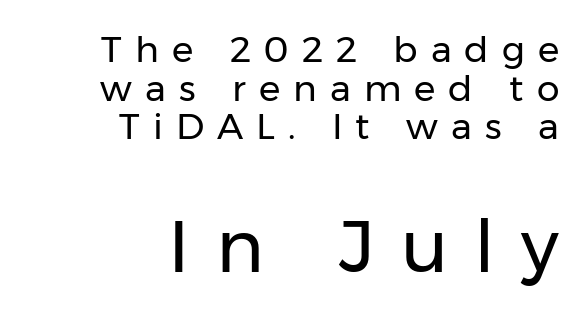
Q: Is the text bold? A: No.
Q: Is the text italic (slanted)? A: No, it is upright.
Q: Is the typeface a serif or a sans-serif typeface? A: Sans-serif.
Q: Is the text underlined? A: No.
Q: How is the paragraph aligned? A: Right-aligned.
Q: Is the spacing between letters normal or unusually wide? A: Unusually wide.
Q: Is the spacing between lines tight, normal or loose? A: Tight.
Q: Which block of text is set in a larger size, the first (top) or the second (bottom)? A: The second (bottom) one.
Q: Width (condensed, normal, or wide)? A: Normal.
Q: Stroke contrast? A: Low.
Q: x-height? A: Medium.
Q: Monospaced? A: No.
